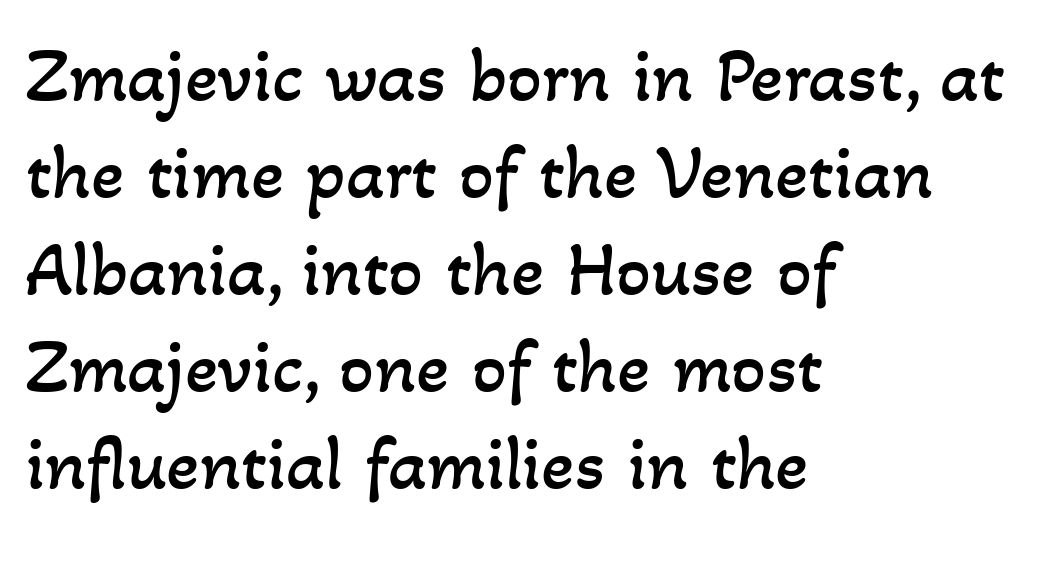
{"bold": "no", "weight": "regular", "width": "normal", "stroke_contrast": "low", "x_height": "small", "monospaced": "no", "underline": "no", "align": "left", "line_spacing": "normal", "line_spacing_ratio": 1.26, "letter_spacing": "normal", "letter_spacing_em": 0.0, "glyph_px": 77}
